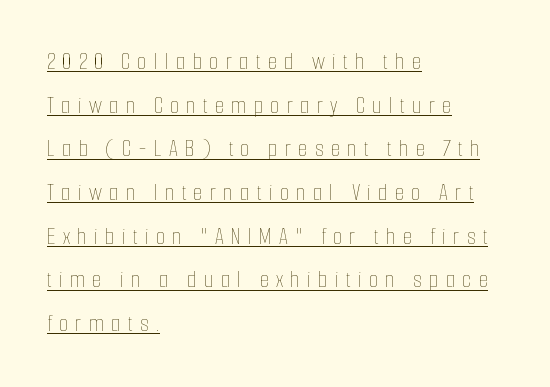
Each line starts at the same left margin while the right side varies. The passage shown has open, widely tracked lettering throughout. Summary of weight: not heavy and not bold. The font's upright variant was chosen for this text. This sample carries an underscore along the baseline area.
